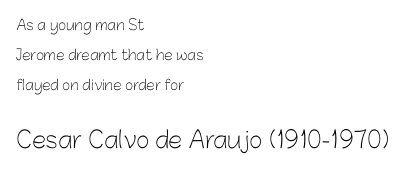
{"italic": "no", "bold": "no", "underline": "no", "align": "left", "line_spacing": "loose", "line_spacing_ratio": 2.16, "letter_spacing": "normal", "letter_spacing_em": 0.0, "larger_block": "second", "size_ratio": 1.64, "glyph_px": 23}
